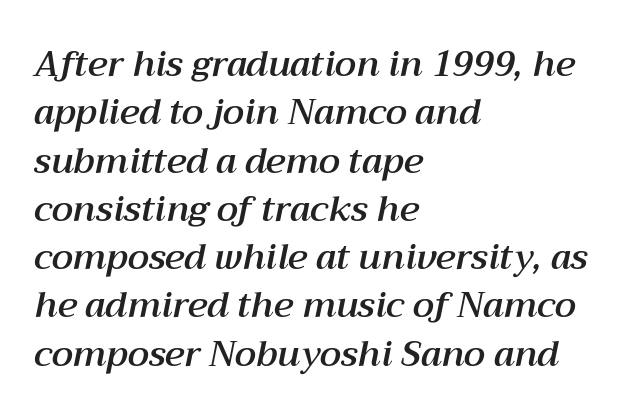
The image shows 35 px text type, italic (leaning right); set left-aligned, normal line spacing (1.38x), normal letter spacing, not underlined; medium stroke contrast and a medium x-height.
